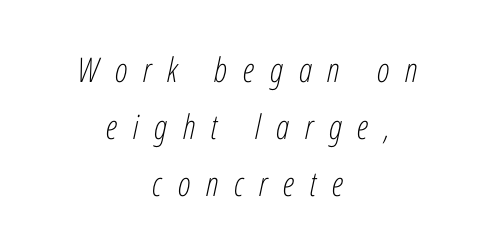
Q: Is the text bold? A: No.
Q: Is the text italic (slanted)? A: Yes, it leans right by about 12 degrees.
Q: Is the text underlined? A: No.
Q: How is the paragraph aligned? A: Centered.
Q: Is the spacing between letters normal or unusually wide? A: Unusually wide.
Q: Is the spacing between lines tight, normal or loose? A: Normal.
Q: Width (condensed, normal, or wide)? A: Condensed.
Q: Stroke contrast? A: Low.
Q: x-height? A: Medium.
Q: Monospaced? A: No.
